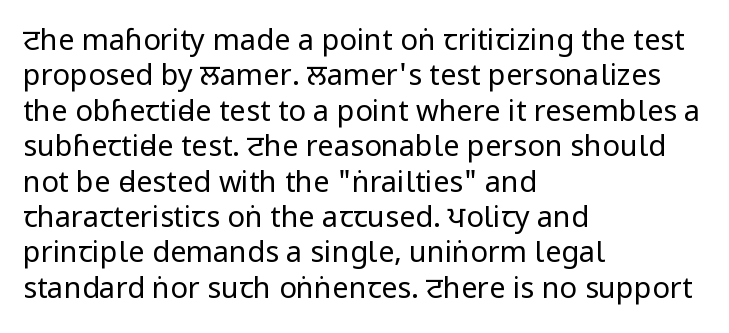
{"serif": "no", "italic": "no", "bold": "no", "weight": "regular", "width": "condensed", "stroke_contrast": "low", "x_height": "large", "monospaced": "no", "underline": "no", "align": "left", "line_spacing_ratio": 1.22, "letter_spacing": "normal", "letter_spacing_em": 0.0, "glyph_px": 29}
